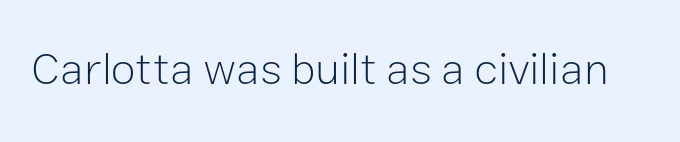
Q: Is the text bold? A: No.
Q: Is the text italic (slanted)? A: No, it is upright.
Q: Is the typeface a serif or a sans-serif typeface? A: Sans-serif.
Q: Is the text underlined? A: No.
Q: Is the spacing between letters normal or unusually wide? A: Normal.
Q: Width (condensed, normal, or wide)? A: Normal.
Q: Stroke contrast? A: Low.
Q: x-height? A: Medium.
Q: Monospaced? A: No.
